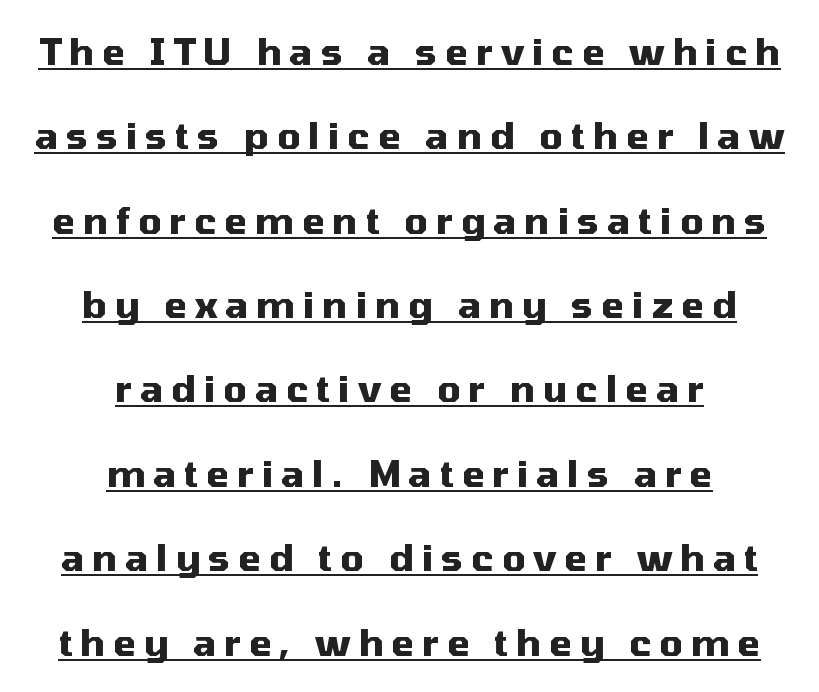
If you drew a line through each stem, it would be perfectly vertical. Honestly, the underline is the first thing you notice here. The text block is weighted toward neither margin, spreading evenly from the middle. The passage shown is emphatically bold. These lines are composed in type without serifs. A typesetter would call this proportional, since set widths differ per character.
